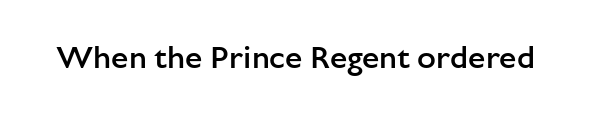
{"serif": "no", "italic": "no", "bold": "semi", "weight": "semibold", "width": "normal", "stroke_contrast": "low", "x_height": "medium", "monospaced": "no", "underline": "no", "letter_spacing": "normal", "letter_spacing_em": 0.0, "glyph_px": 31}
